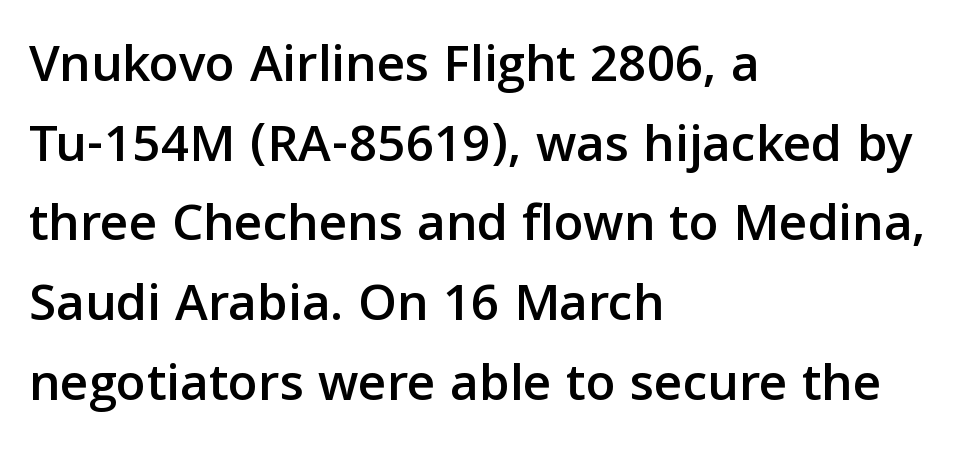
This is roman type, the default non-slanted kind. This sample uses a sans-serif face. The space beneath each line is pristine and unruled. The horizontal fit of the characters is conventional and even.
